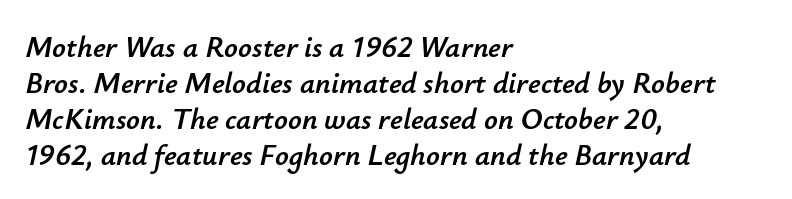
{"italic": "yes", "lean": "right", "slant_degrees": 12, "width": "normal", "stroke_contrast": "low", "x_height": "small", "monospaced": "no", "underline": "no", "align": "left", "line_spacing_ratio": 1.2, "letter_spacing": "normal", "letter_spacing_em": 0.0, "glyph_px": 30}
